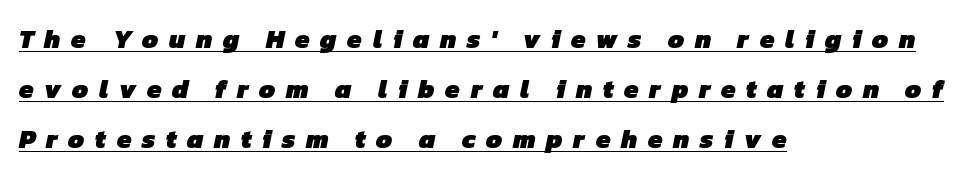
The image shows 26 px bold type; set left-aligned, loose line spacing (1.92x), unusually wide letter spacing (+0.41 em), underlined.
